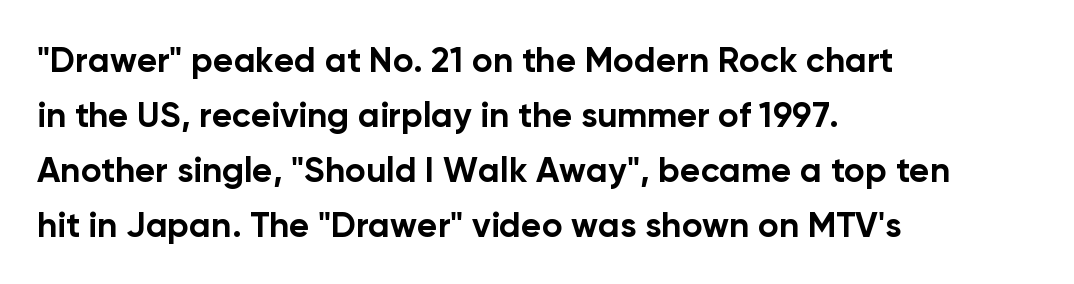
The image shows 35 px bold sans-serif type, upright; set left-aligned, normal line spacing (1.57x), normal letter spacing, not underlined; low stroke contrast and a medium x-height.
